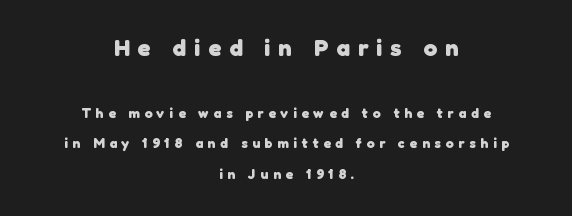
The image shows 24 px bold type; set centered, loose line spacing (2.19x), unusually wide letter spacing (+0.34 em), not underlined; the first (top) block is 1.71x larger.
